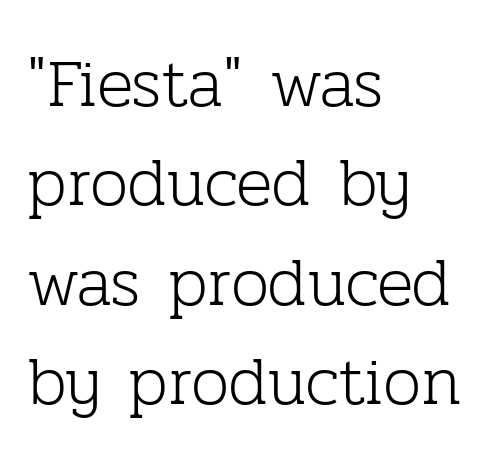
Is there any slant? The stems are plumb. A clean baseline with only descenders dipping below it. Glyph-to-glyph distance matches everyday printed text. I'd call this a serif setting — the letters wear small feet. Horizontal bands of white between lines are of average thickness. The weight would be labelled regular, book, light, or lighter still.
